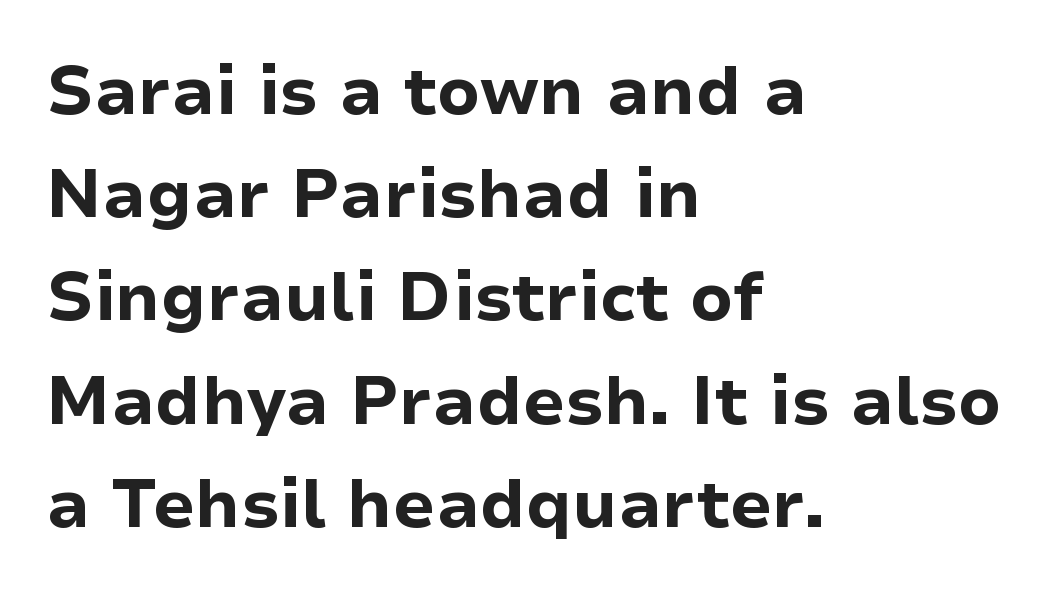
The image shows 67 px bold sans-serif type, upright; set left-aligned, normal line spacing (1.54x), normal letter spacing, not underlined; low stroke contrast and a medium x-height.
